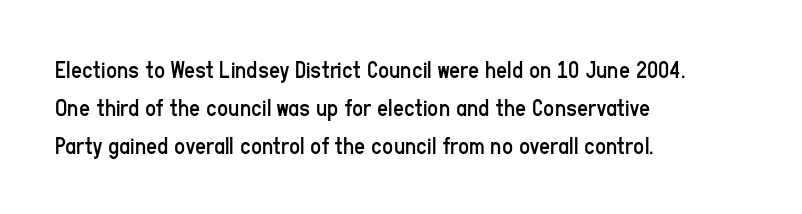
Caption: standard tracking, unaltered. How would I describe the line gaps? Plain and ordinary. Notice how the stems are strictly vertical — no italics here. The typeface has the unassuming heft of standard copy or less. The lines are quadded left.
